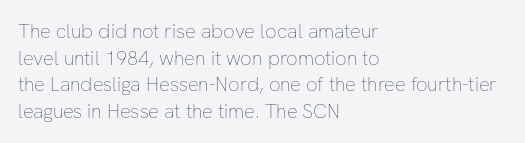
The image shows 20 px text type, upright; set left-aligned, normal line spacing (1.33x), normal letter spacing, not underlined.
